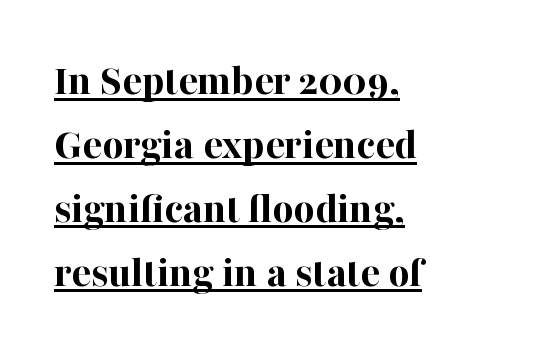
How heavy is the stroke? Heavy — this is a bold. Has an underline been added? It has. Old-style or modern, the face here clearly has serifs. This sample keeps an unexceptional amount of space between lines. This is the regular roman posture of the typeface. Letter spacing: default.
